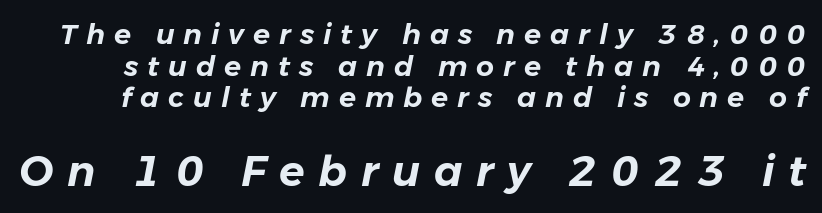
{"italic": "yes", "lean": "right", "slant_degrees": 11, "width": "normal", "stroke_contrast": "low", "x_height": "medium", "monospaced": "no", "underline": "no", "line_spacing": "tight", "line_spacing_ratio": 1.13, "letter_spacing": "wide", "letter_spacing_em": 0.32, "larger_block": "second", "size_ratio": 1.5, "glyph_px": 42}
